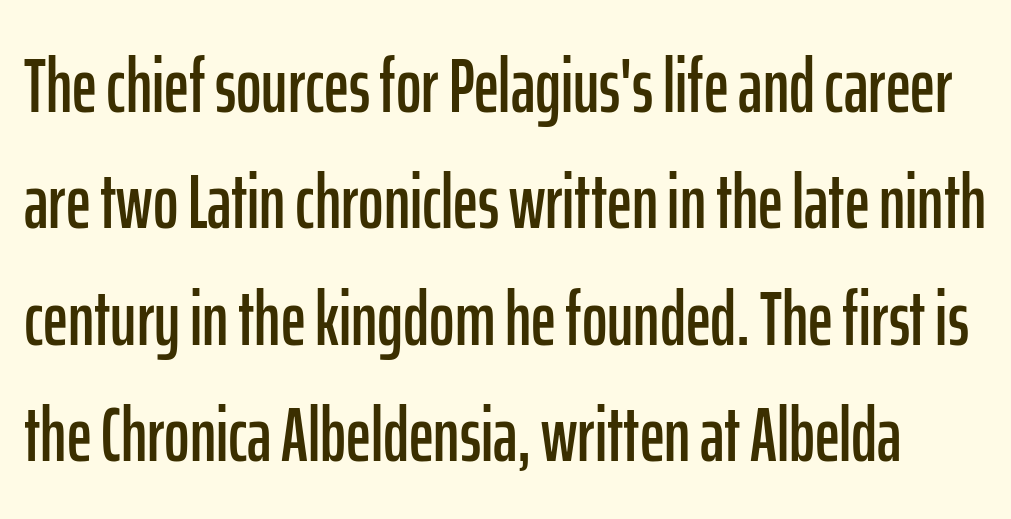
Summary of vertical rhythm: regular, with standard interline spacing. A sans-serif font was chosen for this passage. Each letter keeps its own natural width here, so spacing adapts to shape. Ordinary non-slanted type is in use.
